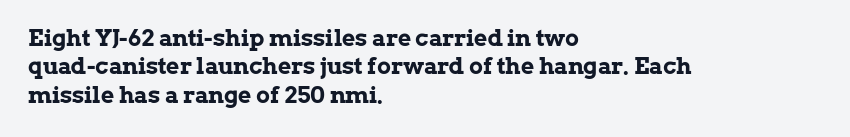
{"italic": "no", "bold": "yes", "underline": "no", "align": "left", "line_spacing_ratio": 1.23, "letter_spacing": "normal", "letter_spacing_em": 0.0, "glyph_px": 23}
